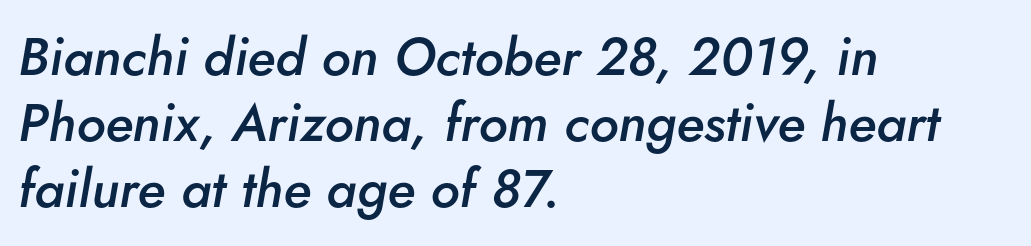
Q: Is the text bold? A: Semi-bold.
Q: Is the text italic (slanted)? A: Yes, it leans right by about 5 degrees.
Q: Is the text underlined? A: No.
Q: How is the paragraph aligned? A: Left-aligned.
Q: Is the spacing between letters normal or unusually wide? A: Normal.
Q: Is the spacing between lines tight, normal or loose? A: Normal.
Q: Width (condensed, normal, or wide)? A: Normal.
Q: Stroke contrast? A: Low.
Q: x-height? A: Small.
Q: Monospaced? A: No.
